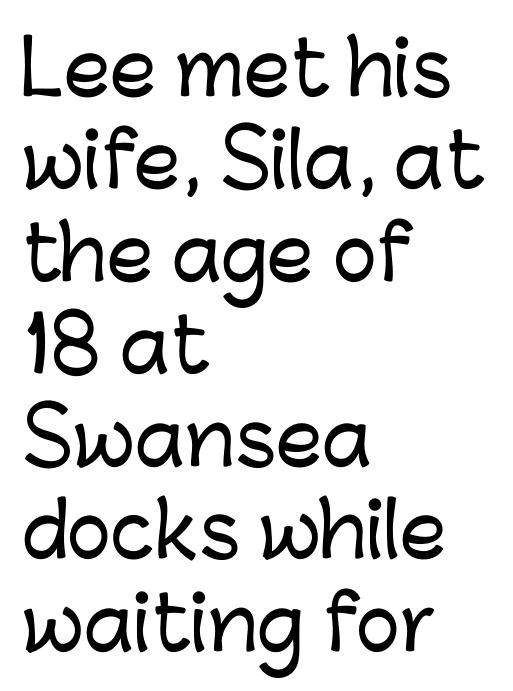
{"serif": "no", "italic": "no", "width": "normal", "stroke_contrast": "low", "x_height": "medium", "monospaced": "no", "underline": "no", "align": "left", "line_spacing": "normal", "line_spacing_ratio": 1.25, "letter_spacing": "normal", "letter_spacing_em": 0.0, "glyph_px": 74}
